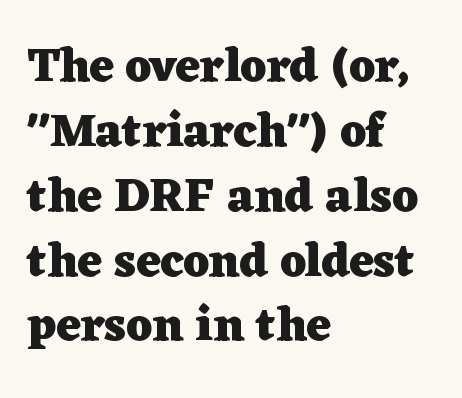
The image shows 47 px heavy, wide serif type, upright; set left-aligned, normal line spacing (1.38x), normal letter spacing, not underlined; low stroke contrast and a medium x-height.
